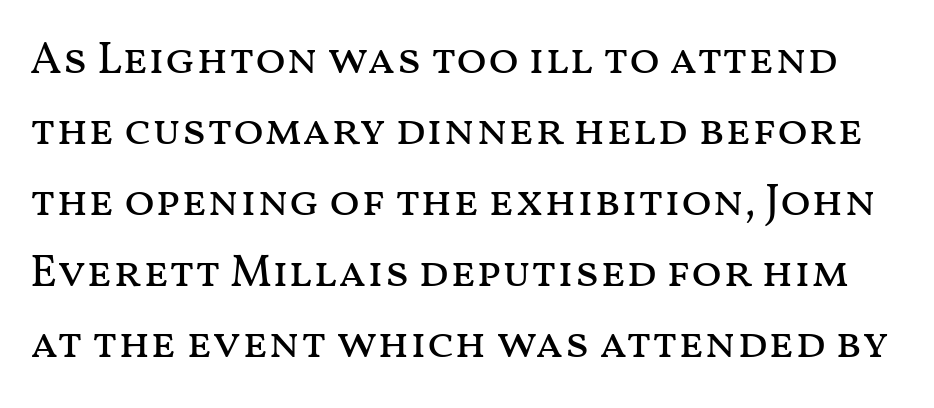
Q: Is the text bold? A: No.
Q: Is the text italic (slanted)? A: No, it is upright.
Q: Is the text underlined? A: No.
Q: Is the spacing between letters normal or unusually wide? A: Normal.
Q: Is the spacing between lines tight, normal or loose? A: Normal.
Q: Width (condensed, normal, or wide)? A: Wide.
Q: Stroke contrast? A: Medium.
Q: x-height? A: Medium.
Q: Monospaced? A: No.
